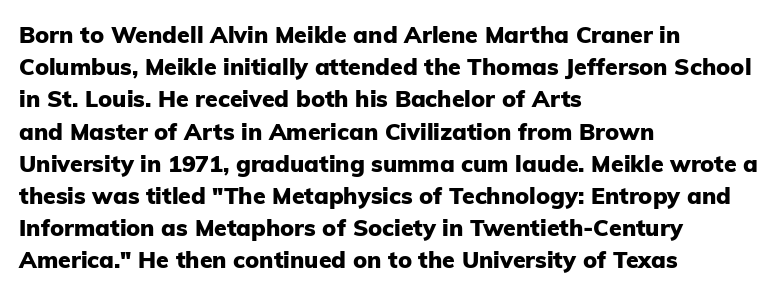
Q: Is the text bold? A: Yes.
Q: Is the text italic (slanted)? A: No, it is upright.
Q: Is the text underlined? A: No.
Q: How is the paragraph aligned? A: Left-aligned.
Q: Is the spacing between letters normal or unusually wide? A: Normal.
Q: Is the spacing between lines tight, normal or loose? A: Normal.
